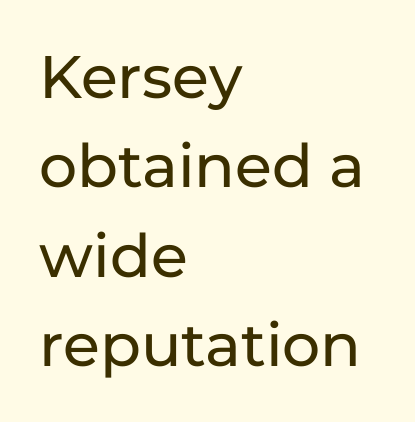
The image shows 60 px sans-serif type, upright; set left-aligned, normal line spacing (1.49x), normal letter spacing, not underlined; low stroke contrast and a medium x-height.
